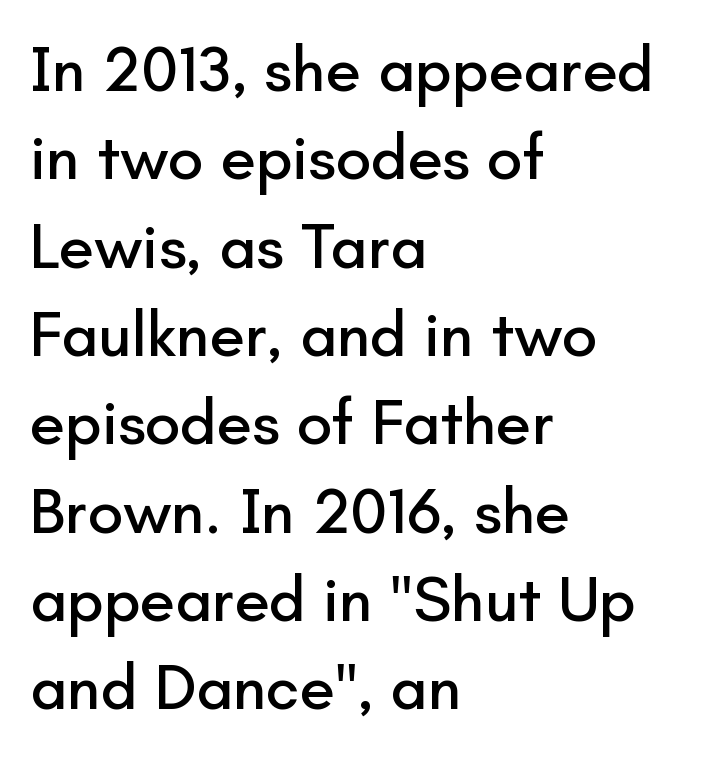
Unlike italic type, these characters show no tilt at all. The rendering shows plain stroke endings on the letterforms — a sans-serif design. The foot of each line stays bare and open. The lines in this sample share a left origin and differ only in where they stop.
